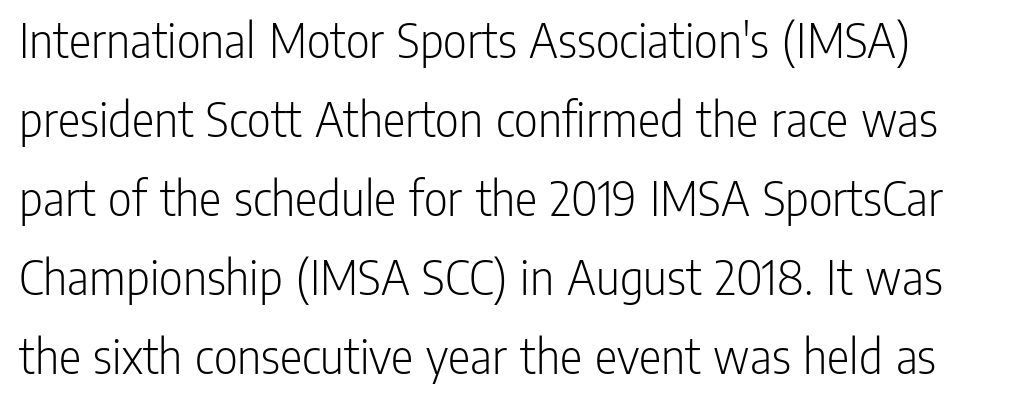
Q: Is the text bold? A: No.
Q: Is the text italic (slanted)? A: No, it is upright.
Q: Is the typeface a serif or a sans-serif typeface? A: Sans-serif.
Q: Is the text underlined? A: No.
Q: Is the spacing between letters normal or unusually wide? A: Normal.
Q: Is the spacing between lines tight, normal or loose? A: Normal.
Q: Width (condensed, normal, or wide)? A: Condensed.
Q: Stroke contrast? A: Low.
Q: x-height? A: Medium.
Q: Monospaced? A: No.
